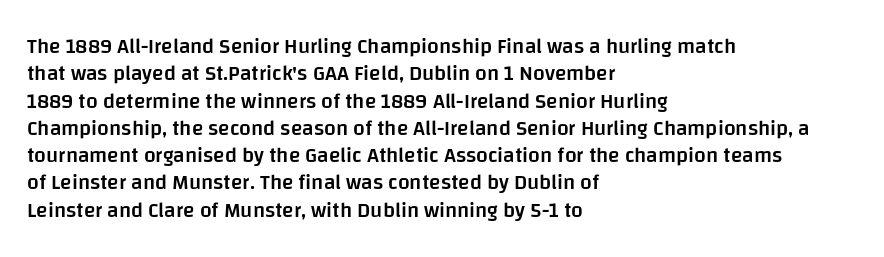
{"italic": "no", "bold": "semi", "underline": "no", "align": "left", "line_spacing": "normal", "line_spacing_ratio": 1.3, "letter_spacing": "normal", "letter_spacing_em": 0.0, "glyph_px": 21}
